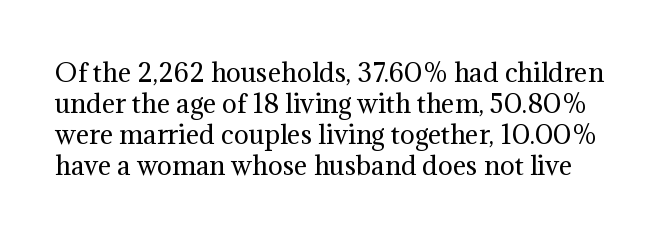
The image shows 25 px text type, upright; set line spacing 1.24x, normal letter spacing, not underlined.
